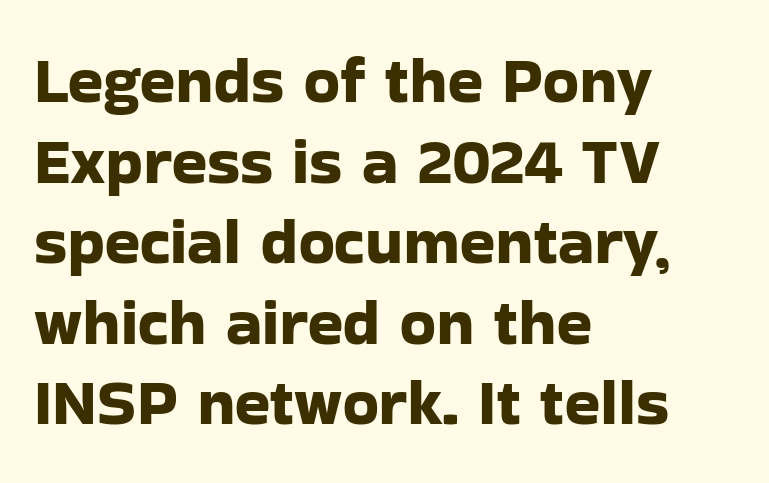
The image shows 65 px sans-serif type, upright; set left-aligned, line spacing 1.24x, normal letter spacing, not underlined; low stroke contrast and a medium x-height.
